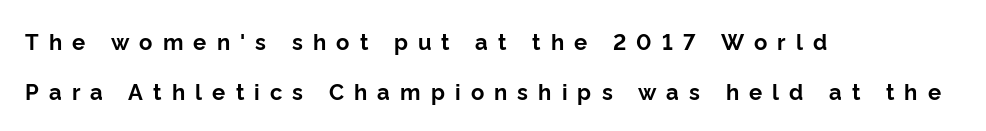
The image shows 22 px bold type, upright; set left-aligned, loose line spacing (2.26x), unusually wide letter spacing (+0.46 em), not underlined.
